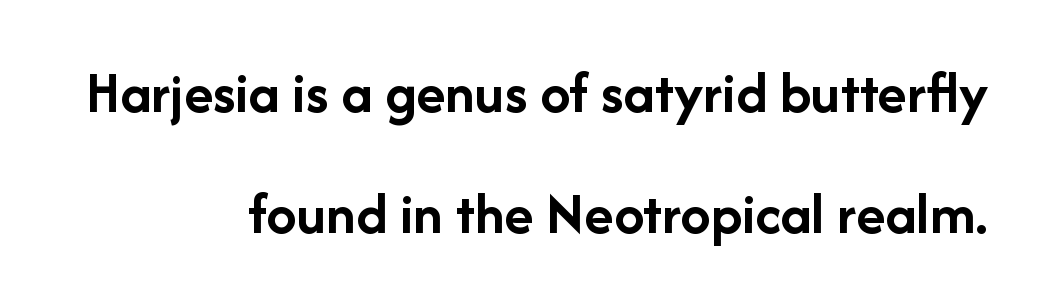
To sum up the face: it is a sans, with no serifs. Characters remain perfectly vertical along every line. Vertical spacing — loose. The face used here is proportionally spaced, like ordinary book or web type.
